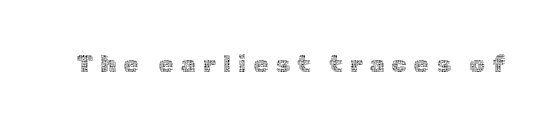
{"italic": "no", "bold": "no", "underline": "no", "letter_spacing": "wide", "letter_spacing_em": 0.31, "glyph_px": 24}
